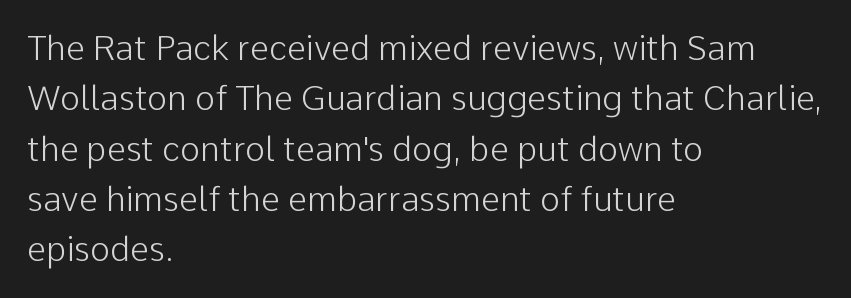
The area under the type is left untouched. Are there feet on the stems? There aren't — it's a sans. The lines in this sample share a left origin and differ only in where they stop. Vertically, the passage feels balanced, rows spaced as you'd expect.
